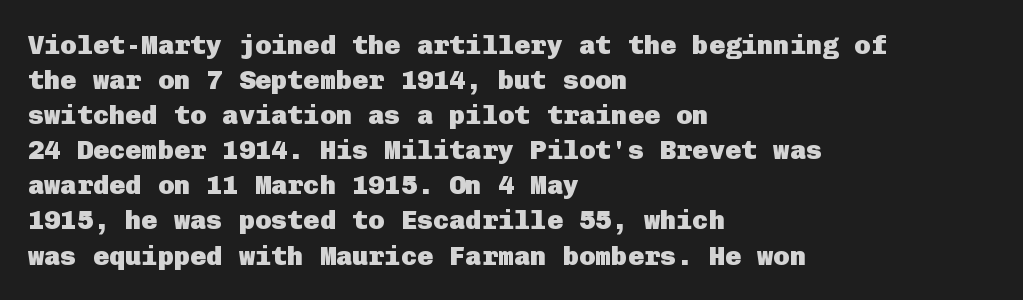
{"italic": "no", "bold": "yes", "underline": "no", "align": "left", "line_spacing": "normal", "line_spacing_ratio": 1.3, "letter_spacing": "normal", "letter_spacing_em": 0.0, "glyph_px": 27}
